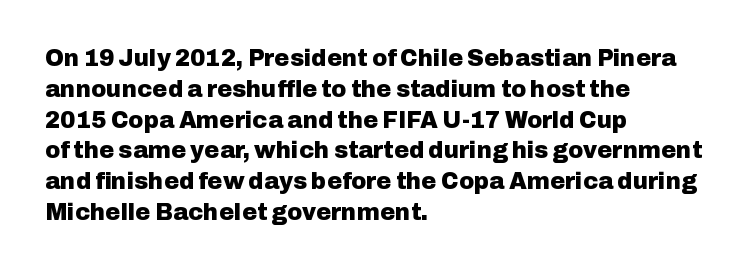
The image shows 23 px bold type, upright; set left-aligned, normal line spacing (1.34x), normal letter spacing, not underlined.
